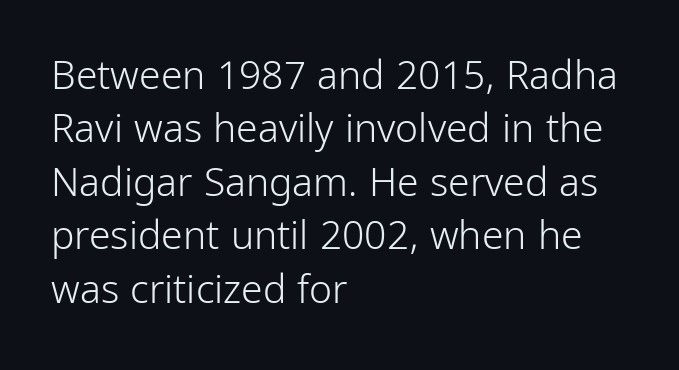
Q: Is the text bold? A: No.
Q: Is the text italic (slanted)? A: No, it is upright.
Q: Is the typeface a serif or a sans-serif typeface? A: Sans-serif.
Q: Is the text underlined? A: No.
Q: How is the paragraph aligned? A: Left-aligned.
Q: Is the spacing between letters normal or unusually wide? A: Normal.
Q: Is the spacing between lines tight, normal or loose? A: Normal.
Q: Width (condensed, normal, or wide)? A: Condensed.
Q: Stroke contrast? A: Low.
Q: x-height? A: Medium.
Q: Monospaced? A: No.
